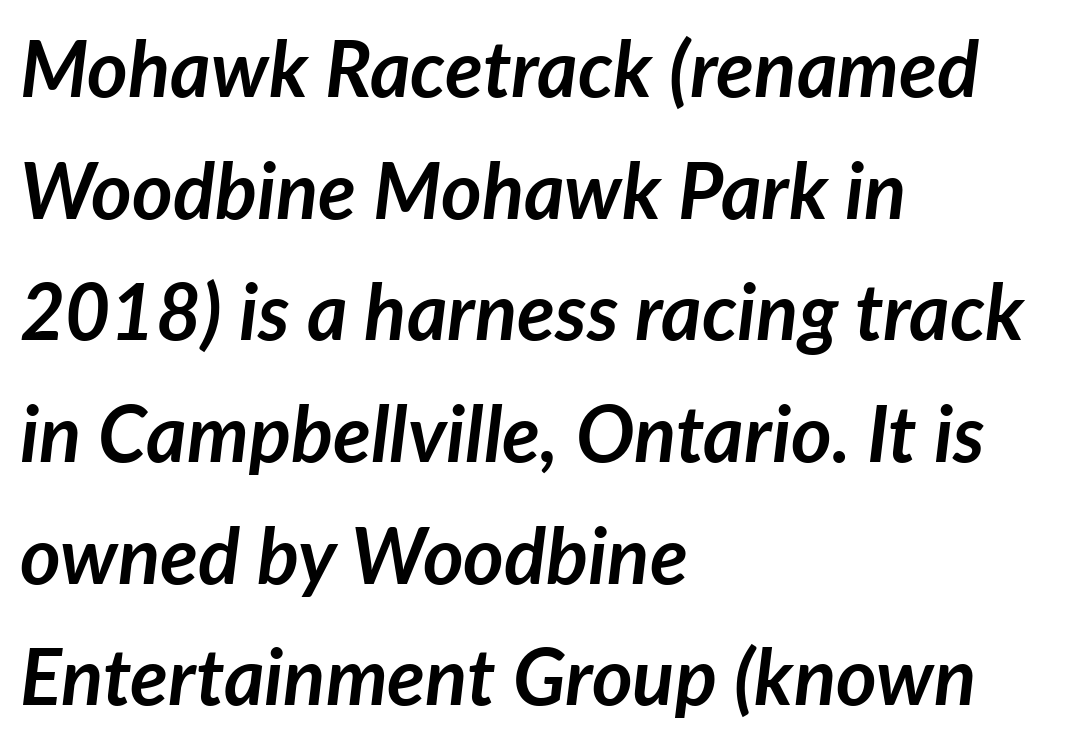
Q: Is the text bold? A: Yes.
Q: Is the text italic (slanted)? A: Yes, it leans right by about 7 degrees.
Q: Is the text underlined? A: No.
Q: How is the paragraph aligned? A: Left-aligned.
Q: Is the spacing between letters normal or unusually wide? A: Normal.
Q: Is the spacing between lines tight, normal or loose? A: Normal.
Q: Width (condensed, normal, or wide)? A: Normal.
Q: Stroke contrast? A: Low.
Q: x-height? A: Medium.
Q: Monospaced? A: No.
